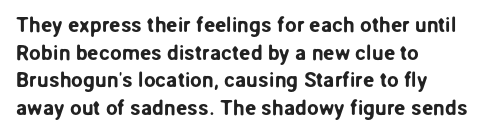
Q: Is the text italic (slanted)? A: No, it is upright.
Q: Is the text underlined? A: No.
Q: How is the paragraph aligned? A: Left-aligned.
Q: Is the spacing between letters normal or unusually wide? A: Normal.
Q: Is the spacing between lines tight, normal or loose? A: Normal.
